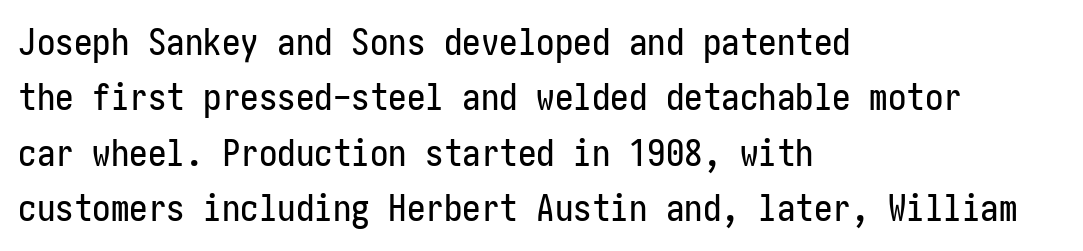
Notice how the passage keeps a crisp vertical edge on the left only. Glyph-to-glyph distance matches everyday printed text. Nope, not italic — everything's standing straight. The zone under the glyphs is completely vacant. Nothing sits at the stroke ends, so this counts as sans-serif.
